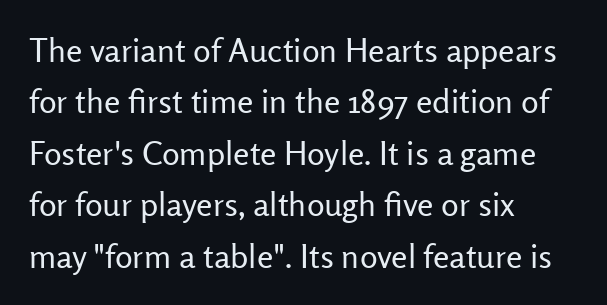
The image shows 33 px regular-weight sans-serif type, upright; set left-aligned, normal line spacing (1.56x), normal letter spacing, not underlined; low stroke contrast and a medium x-height.
